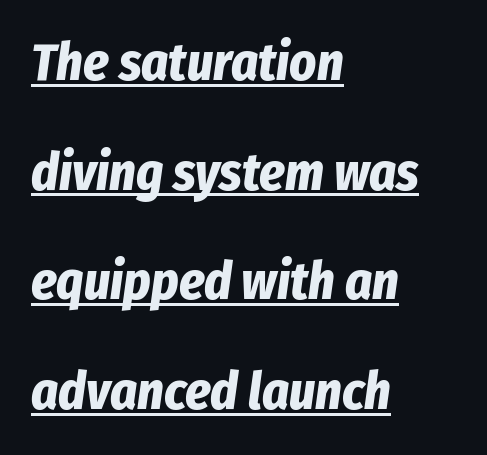
The image shows 52 px bold, condensed type, italic (leaning right); set left-aligned, loose line spacing (2.11x), normal letter spacing, underlined; low stroke contrast and a medium x-height.
